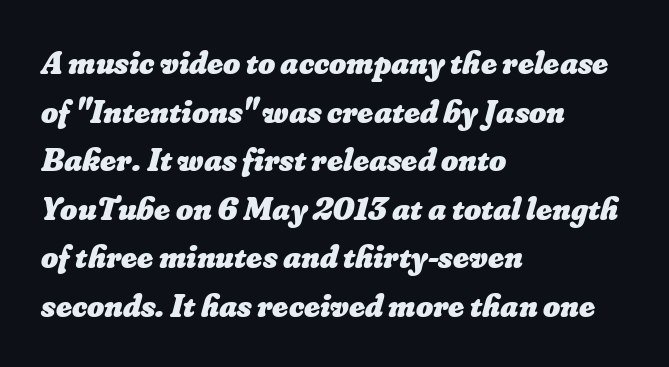
Q: Is the text bold? A: Yes.
Q: Is the text underlined? A: No.
Q: How is the paragraph aligned? A: Left-aligned.
Q: Is the spacing between letters normal or unusually wide? A: Normal.
Q: Is the spacing between lines tight, normal or loose? A: Normal.
Q: Width (condensed, normal, or wide)? A: Normal.
Q: Stroke contrast? A: Low.
Q: x-height? A: Small.
Q: Monospaced? A: No.
